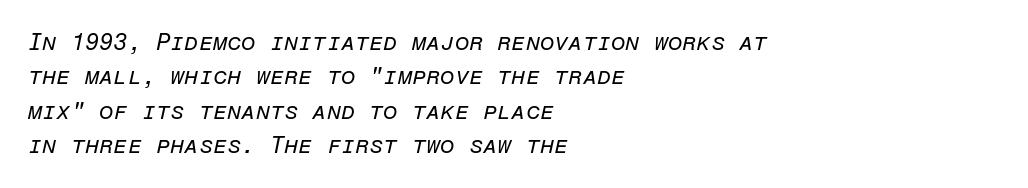
{"italic": "yes", "lean": "right", "slant_degrees": 12, "bold": "no", "underline": "no", "align": "left", "line_spacing": "normal", "line_spacing_ratio": 1.5, "letter_spacing": "normal", "letter_spacing_em": 0.0, "glyph_px": 23}
